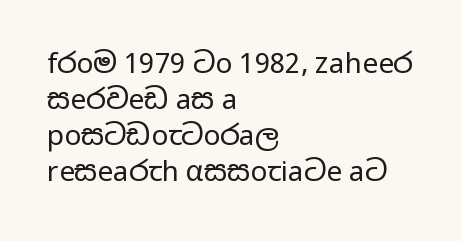
Q: Is the text bold? A: No.
Q: Is the text italic (slanted)? A: No, it is upright.
Q: Is the typeface a serif or a sans-serif typeface? A: Sans-serif.
Q: Is the text underlined? A: No.
Q: How is the paragraph aligned? A: Left-aligned.
Q: Is the spacing between letters normal or unusually wide? A: Normal.
Q: Is the spacing between lines tight, normal or loose? A: Normal.
Q: Width (condensed, normal, or wide)? A: Wide.
Q: Stroke contrast? A: Low.
Q: x-height? A: Medium.
Q: Monospaced? A: No.
